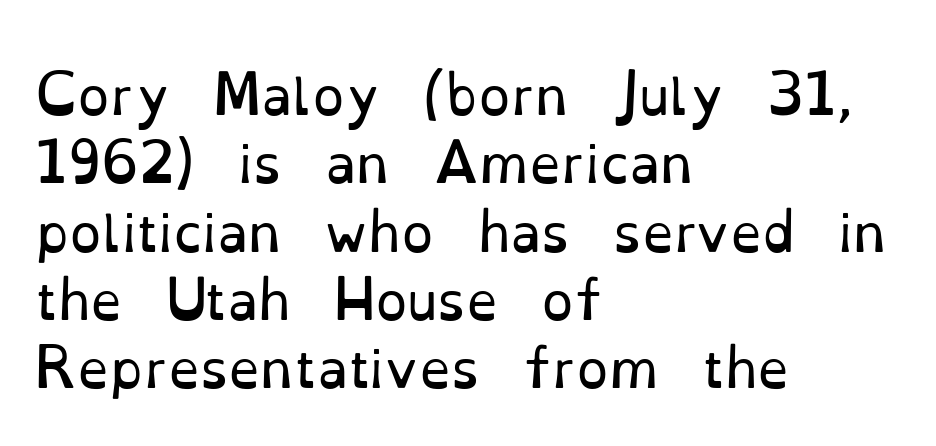
One glance says typical: line gaps are just what's usual. Small tapered or slab feet sit at the stroke ends, so this counts as serif. In terms of posture, this sample is upright. Think of a printed novel: that variable character pitch is what you see here. Caption: multi-line text, flush left, ragged right.
